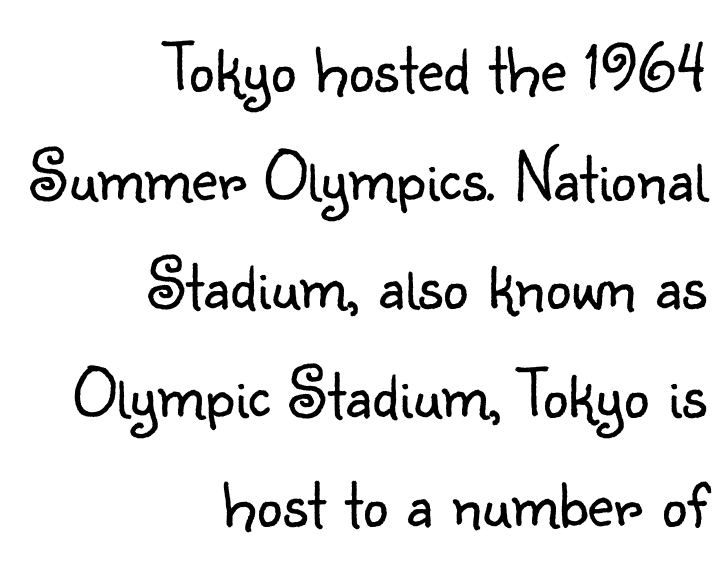
{"serif": "no", "italic": "no", "bold": "no", "weight": "light", "width": "normal", "stroke_contrast": "low", "x_height": "small", "monospaced": "no", "underline": "no", "align": "right", "line_spacing": "normal", "line_spacing_ratio": 1.51, "letter_spacing": "normal", "letter_spacing_em": 0.0, "glyph_px": 72}
